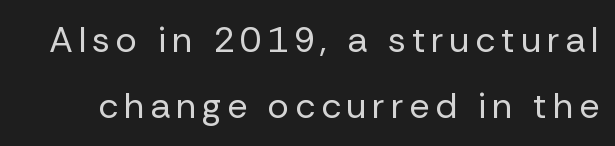
Style check: upright. The face used here is a sans, in the tradition of grotesques and geometrics. No heavy texture on the line: the type isn't bold. The area under the type is left untouched.
